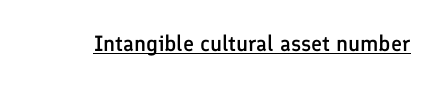
Typesetter's note: demi weight, one step under bold. This sample uses plain, unmodified letter spacing. Honestly, the underline is the first thing you notice here. A typesetter would mark this as roman, not italic.
